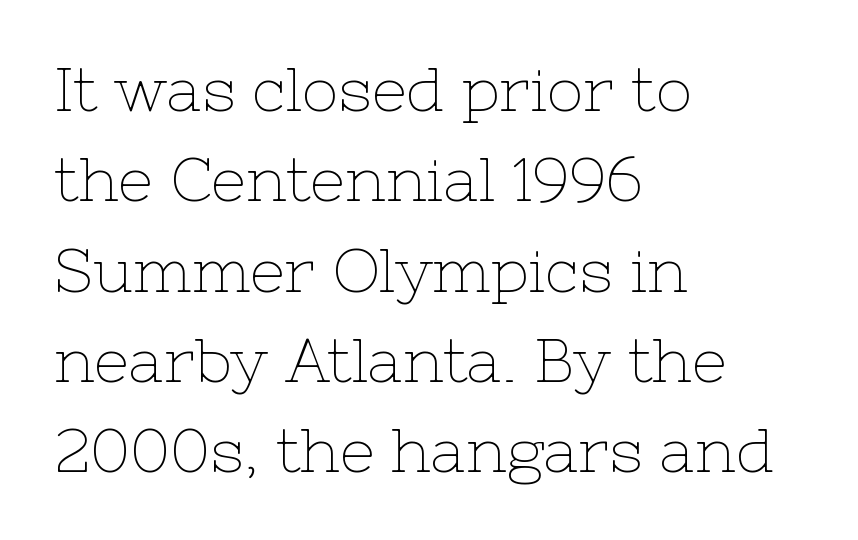
You could not count columns in this text — the font is proportionally spaced. No chunkiness to these letters — they're not bold. No extra tracking has been applied to these lines. Style check: upright.
